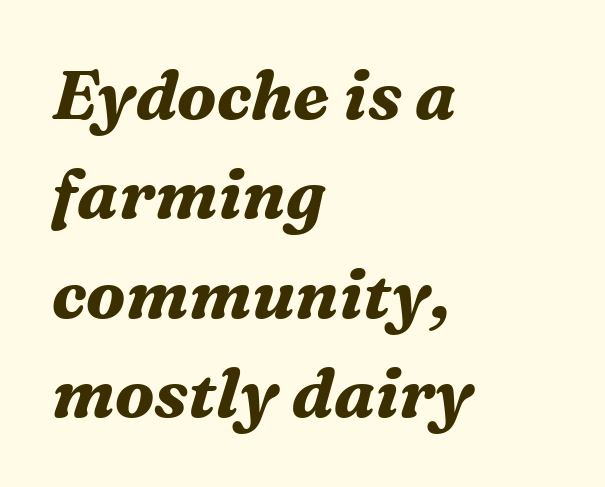
Q: Is the text bold? A: Yes.
Q: Is the text italic (slanted)? A: Yes, it leans right by about 16 degrees.
Q: Is the typeface a serif or a sans-serif typeface? A: Serif.
Q: Is the text underlined? A: No.
Q: How is the paragraph aligned? A: Left-aligned.
Q: Is the spacing between letters normal or unusually wide? A: Normal.
Q: Is the spacing between lines tight, normal or loose? A: Normal.
Q: Width (condensed, normal, or wide)? A: Normal.
Q: Stroke contrast? A: Medium.
Q: x-height? A: Medium.
Q: Monospaced? A: No.
